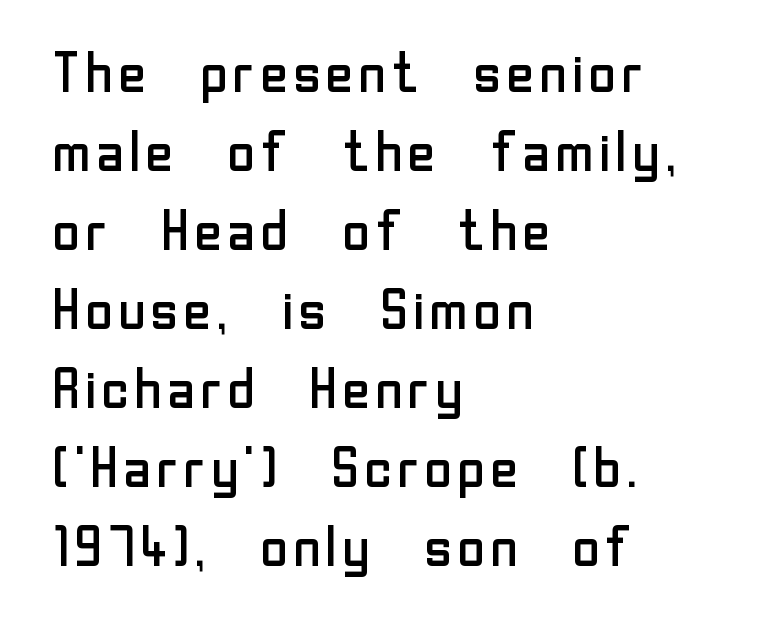
The image shows 56 px regular-weight sans-serif type, upright; set left-aligned, normal line spacing (1.41x), normal letter spacing, not underlined; low stroke contrast and a medium x-height.
